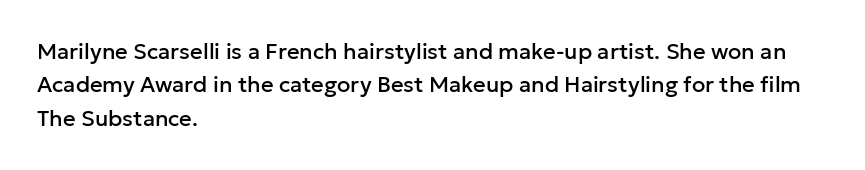
Q: Is the text italic (slanted)? A: No, it is upright.
Q: Is the text underlined? A: No.
Q: How is the paragraph aligned? A: Left-aligned.
Q: Is the spacing between letters normal or unusually wide? A: Normal.
Q: Is the spacing between lines tight, normal or loose? A: Normal.
